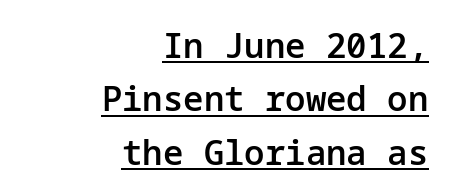
Q: Is the text bold? A: Semi-bold.
Q: Is the text italic (slanted)? A: No, it is upright.
Q: Is the typeface a serif or a sans-serif typeface? A: Sans-serif.
Q: Is the text underlined? A: Yes.
Q: How is the paragraph aligned? A: Right-aligned.
Q: Is the spacing between letters normal or unusually wide? A: Normal.
Q: Is the spacing between lines tight, normal or loose? A: Normal.
Q: Width (condensed, normal, or wide)? A: Normal.
Q: Stroke contrast? A: Low.
Q: x-height? A: Medium.
